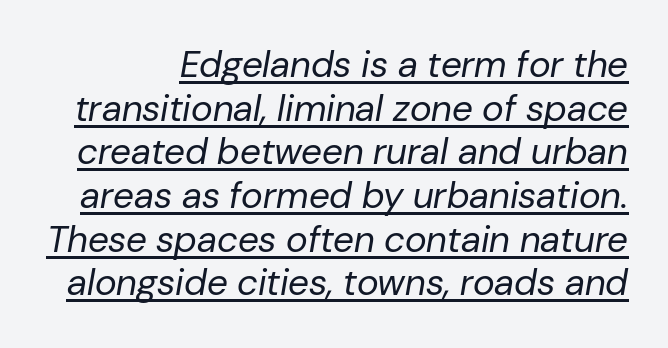
The rendered words wear a rule along their underside. Heaviness? Minimal to ordinary, like unemphasized prose. Here the designer chose a conventional face with non-uniform glyph widths. Is the type slanted? Yes — the strokes lean at a clear angle.
